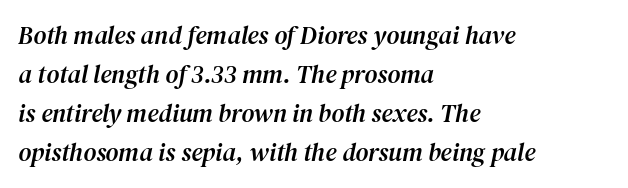
Q: Is the text italic (slanted)? A: Yes, it leans right by about 12 degrees.
Q: Is the text underlined? A: No.
Q: How is the paragraph aligned? A: Left-aligned.
Q: Is the spacing between letters normal or unusually wide? A: Normal.
Q: Is the spacing between lines tight, normal or loose? A: Normal.
